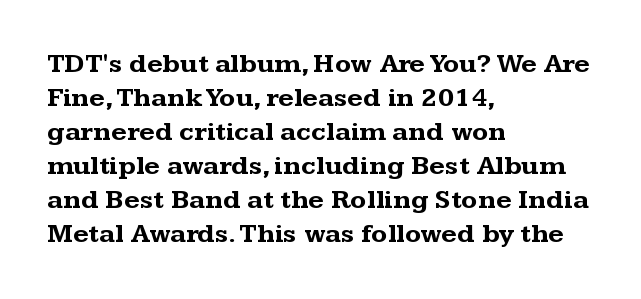
Does the weight exceed regular? Yes, all the way to bold. Short note: letters normally spaced. The space beneath each line is pristine and unruled. The typesetter chose a ragged-right arrangement here. Posture: vertical. The passage shown stacks its lines at a standard gap.
